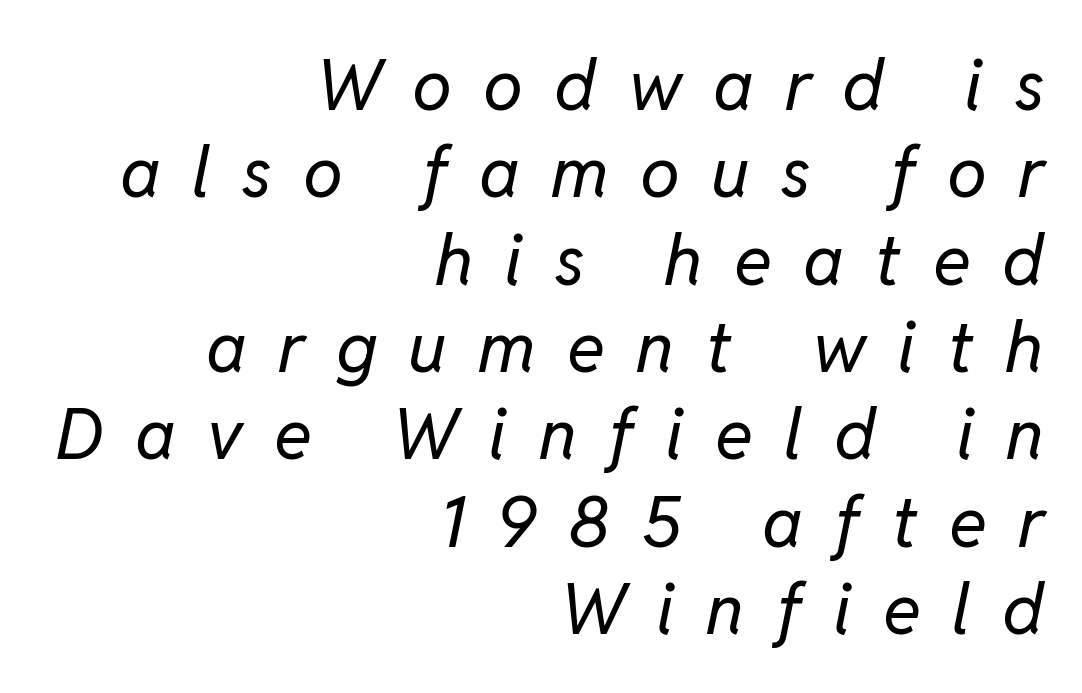
{"italic": "yes", "lean": "right", "slant_degrees": 11, "bold": "no", "weight": "regular", "width": "normal", "stroke_contrast": "low", "x_height": "medium", "monospaced": "no", "underline": "no", "align": "right", "line_spacing_ratio": 1.23, "letter_spacing": "wide", "letter_spacing_em": 0.44, "glyph_px": 71}
